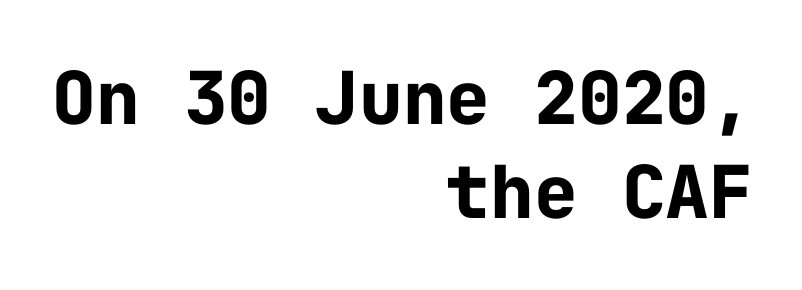
{"serif": "no", "italic": "no", "bold": "yes", "weight": "bold", "width": "normal", "stroke_contrast": "low", "x_height": "medium", "monospaced": "yes", "underline": "no", "align": "right", "line_spacing": "normal", "line_spacing_ratio": 1.29, "letter_spacing": "normal", "letter_spacing_em": 0.0, "glyph_px": 73}
